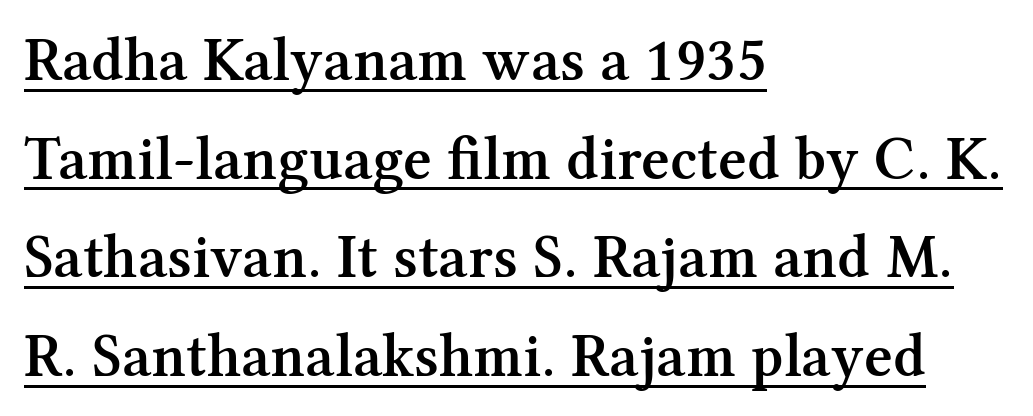
The image shows 62 px semibold serif type, upright; set left-aligned, normal line spacing (1.59x), normal letter spacing, underlined; medium stroke contrast and a medium x-height.
